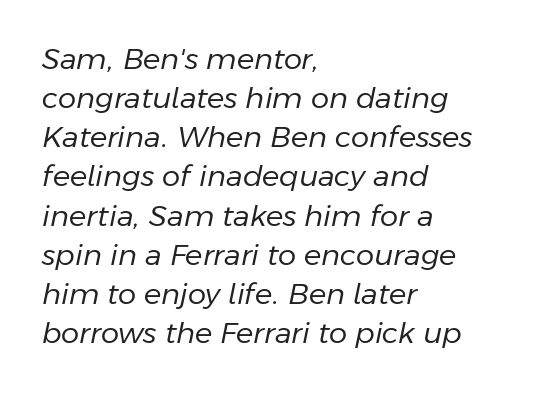
Q: Is the text bold? A: No.
Q: Is the text italic (slanted)? A: Yes, it leans right by about 11 degrees.
Q: Is the text underlined? A: No.
Q: How is the paragraph aligned? A: Left-aligned.
Q: Is the spacing between letters normal or unusually wide? A: Normal.
Q: Is the spacing between lines tight, normal or loose? A: Normal.
Q: Width (condensed, normal, or wide)? A: Normal.
Q: Stroke contrast? A: Low.
Q: x-height? A: Medium.
Q: Monospaced? A: No.
